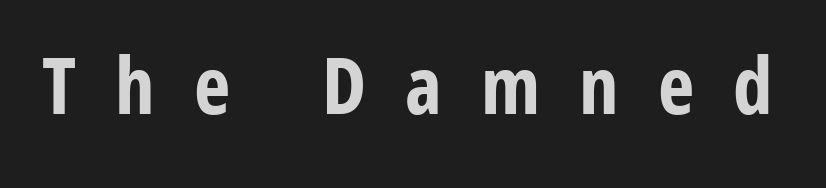
{"serif": "no", "italic": "no", "bold": "yes", "weight": "bold", "width": "condensed", "stroke_contrast": "low", "x_height": "medium", "monospaced": "no", "underline": "no", "letter_spacing": "wide", "letter_spacing_em": 0.5, "glyph_px": 78}
